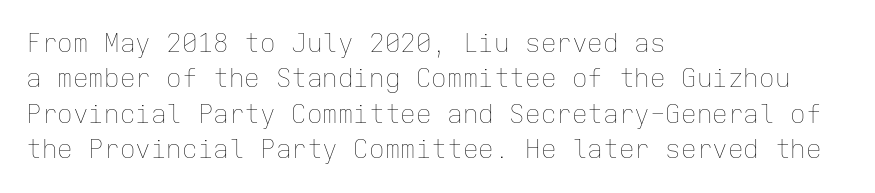
Q: Is the text bold? A: No.
Q: Is the text italic (slanted)? A: No, it is upright.
Q: Is the text underlined? A: No.
Q: How is the paragraph aligned? A: Left-aligned.
Q: Is the spacing between letters normal or unusually wide? A: Normal.
Q: Is the spacing between lines tight, normal or loose? A: Normal.
